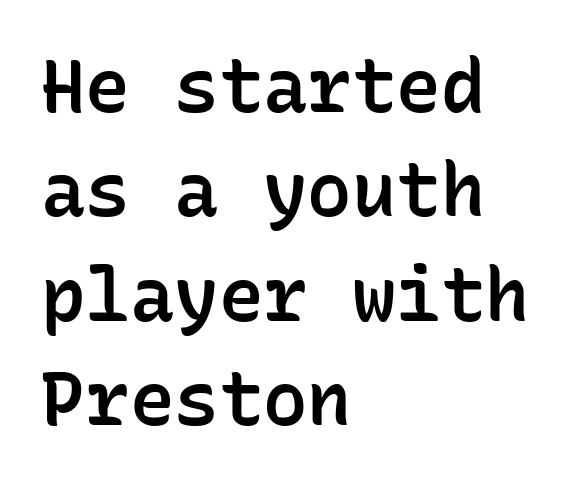
{"serif": "no", "italic": "no", "bold": "semi", "weight": "semibold", "width": "normal", "stroke_contrast": "low", "x_height": "medium", "monospaced": "yes", "underline": "no", "align": "left", "line_spacing": "normal", "line_spacing_ratio": 1.41, "letter_spacing": "normal", "letter_spacing_em": 0.0, "glyph_px": 74}
